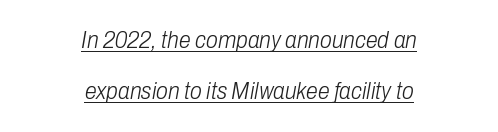
Quick note: italic. The paragraph has two soft edges and a firm central axis. This sample trades compactness for vertical openness between lines. Students, observe the line beneath the letters — that is underlining. Does extra space separate the letters? No, they use regular spacing.
